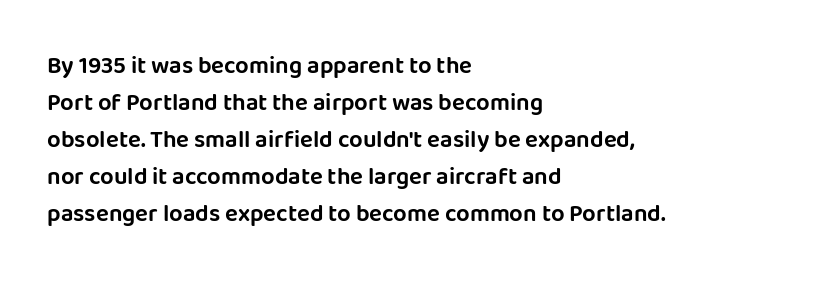
{"italic": "no", "underline": "no", "align": "left", "line_spacing": "normal", "line_spacing_ratio": 1.54, "letter_spacing": "normal", "letter_spacing_em": 0.0, "glyph_px": 24}
